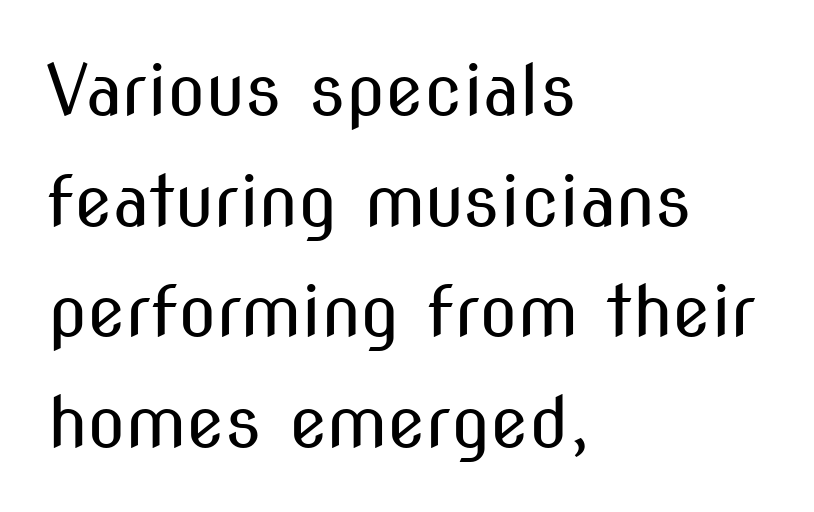
The image shows 70 px regular-weight, condensed sans-serif type, upright; set left-aligned, normal line spacing (1.58x), normal letter spacing, not underlined; medium stroke contrast and a medium x-height.
